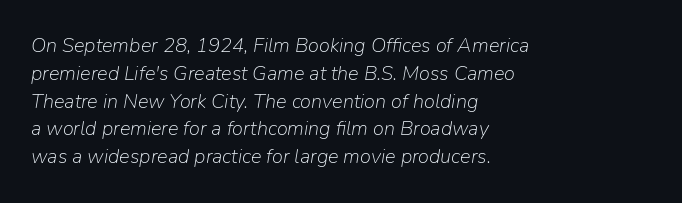
The image shows 20 px text type, italic (leaning right); set left-aligned, normal line spacing (1.39x), normal letter spacing, not underlined.
